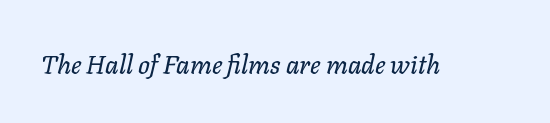
Q: Is the text italic (slanted)? A: Yes, it leans right by about 11 degrees.
Q: Is the text underlined? A: No.
Q: Is the spacing between letters normal or unusually wide? A: Normal.
